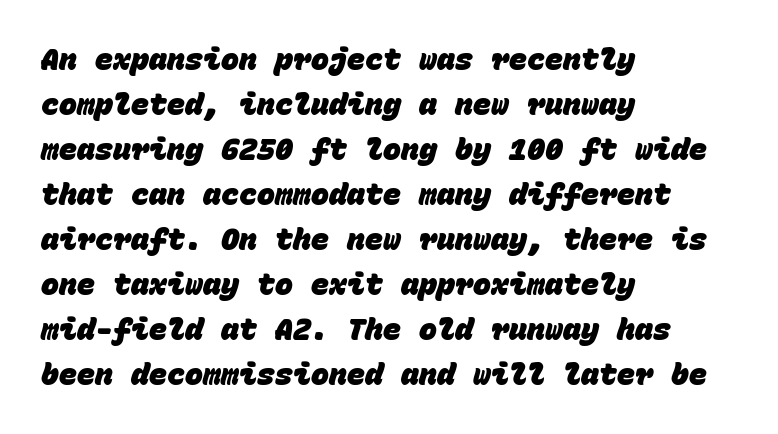
Horizontal alignment here is leftward, the default for most running prose. The passage shown is typed in a monospace face where columns stay perfectly aligned. Letter spacing: default. Plain, unruled lines of type.
